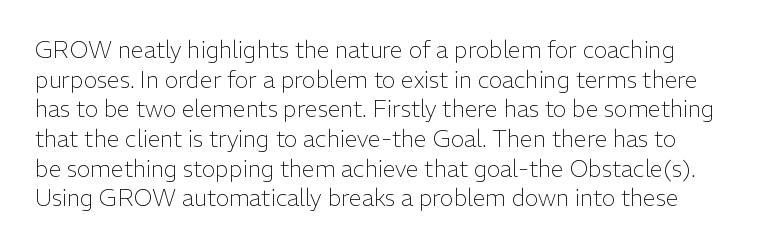
Q: Is the text bold? A: No.
Q: Is the text italic (slanted)? A: No, it is upright.
Q: Is the text underlined? A: No.
Q: How is the paragraph aligned? A: Left-aligned.
Q: Is the spacing between letters normal or unusually wide? A: Normal.
Q: Is the spacing between lines tight, normal or loose? A: Normal.
